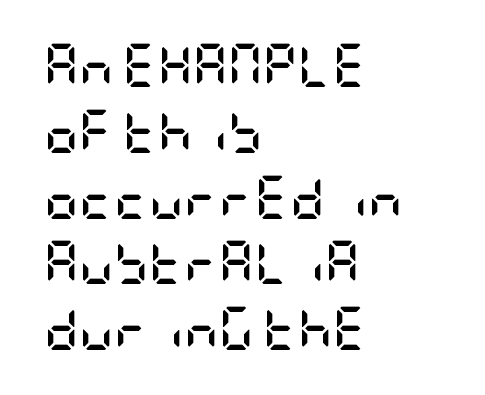
The image shows 43 px semibold, condensed sans-serif type, upright; set left-aligned, normal line spacing (1.53x), normal letter spacing, not underlined; low stroke contrast and a large x-height.
